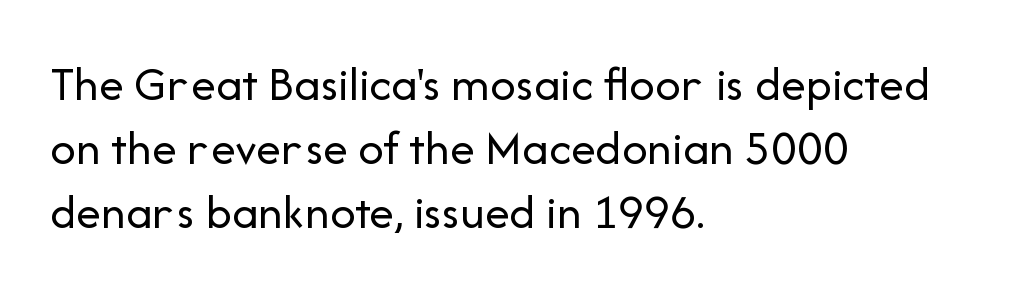
The image shows 50 px regular-weight sans-serif type, upright; set left-aligned, normal line spacing (1.28x), normal letter spacing, not underlined; low stroke contrast and a medium x-height.
